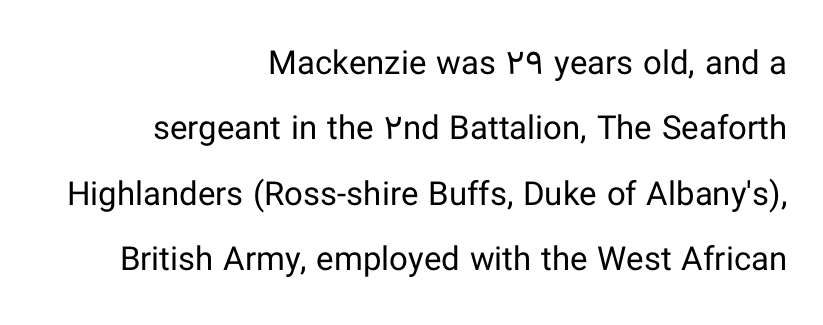
Nope, not italic — everything's standing straight. Ink coverage per letter is moderate at most. Looks like regular typesetting: each glyph gets only the width it needs. Spacing between characters is what you'd get straight out of the box. Leading is clearly above the norm, producing a sparse column. Check under the words: just untouched page.
